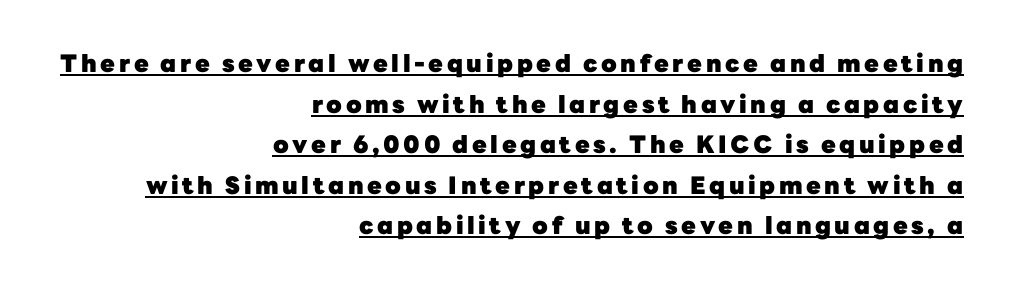
Q: Is the text bold? A: Yes.
Q: Is the text italic (slanted)? A: No, it is upright.
Q: Is the text underlined? A: Yes.
Q: How is the paragraph aligned? A: Right-aligned.
Q: Is the spacing between lines tight, normal or loose? A: Normal.
